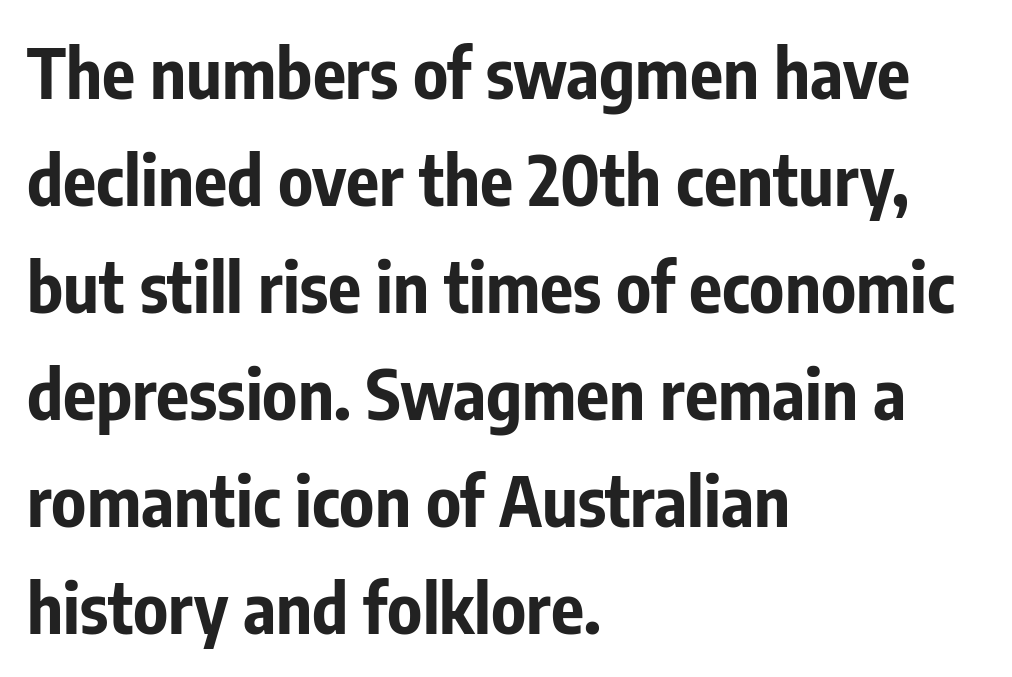
If you drew a line through each stem, it would be perfectly vertical. These lines are set flush left with a ragged right edge. The designer left line spacing at the default. The face used here is proportionally spaced, like ordinary book or web type. On the weight axis this lands at bold, roughly 700.
